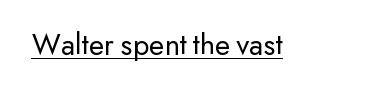
The image shows 31 px regular-weight sans-serif type, upright; set normal letter spacing, underlined; low stroke contrast and a small x-height.
